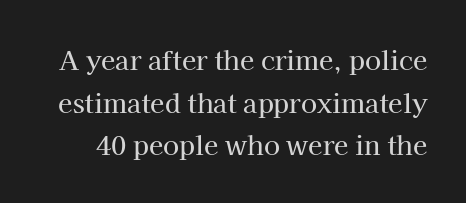
{"italic": "no", "underline": "no", "line_spacing": "normal", "line_spacing_ratio": 1.64, "letter_spacing": "normal", "letter_spacing_em": 0.0, "glyph_px": 26}
